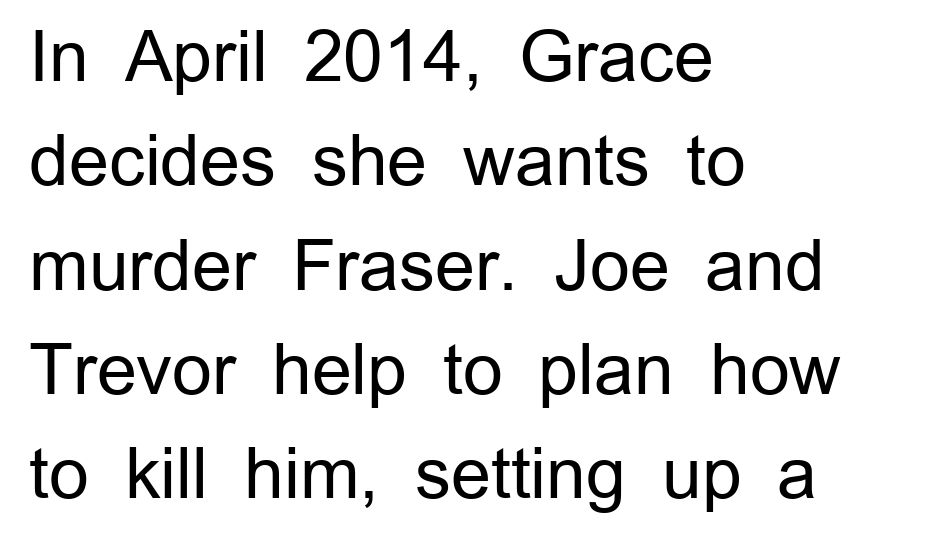
{"serif": "no", "italic": "no", "bold": "no", "weight": "regular", "width": "normal", "stroke_contrast": "low", "x_height": "medium", "monospaced": "no", "underline": "no", "align": "left", "line_spacing": "normal", "line_spacing_ratio": 1.49, "letter_spacing": "normal", "letter_spacing_em": 0.0, "glyph_px": 70}
